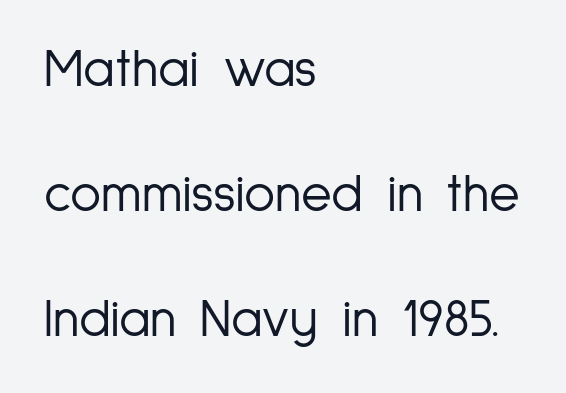
The image shows 53 px light, condensed sans-serif type, upright; set left-aligned, loose line spacing (2.36x), normal letter spacing, not underlined; low stroke contrast and a medium x-height.
